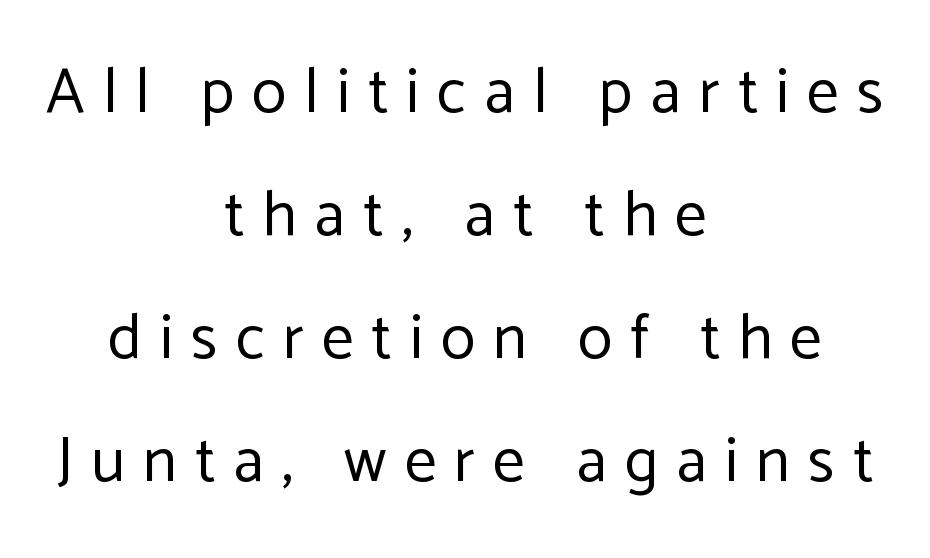
The line-height multiplier appears high, well above default. Someone cranked the tracking dial way up on this one. Type style note: lacks serifs. A quiet, ordinary-to-light weight characterises the typeface.
